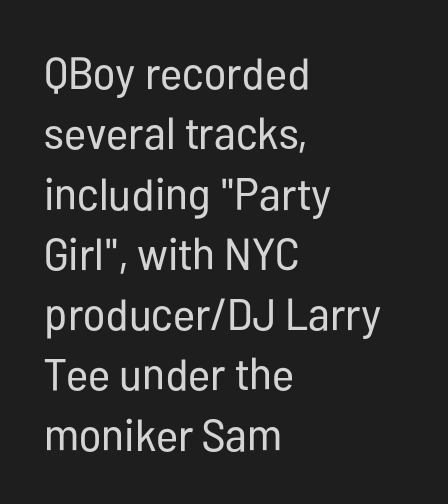
Q: Is the text bold? A: No.
Q: Is the text italic (slanted)? A: No, it is upright.
Q: Is the typeface a serif or a sans-serif typeface? A: Sans-serif.
Q: Is the text underlined? A: No.
Q: How is the paragraph aligned? A: Left-aligned.
Q: Is the spacing between letters normal or unusually wide? A: Normal.
Q: Is the spacing between lines tight, normal or loose? A: Normal.
Q: Width (condensed, normal, or wide)? A: Condensed.
Q: Stroke contrast? A: Low.
Q: x-height? A: Medium.
Q: Monospaced? A: No.
